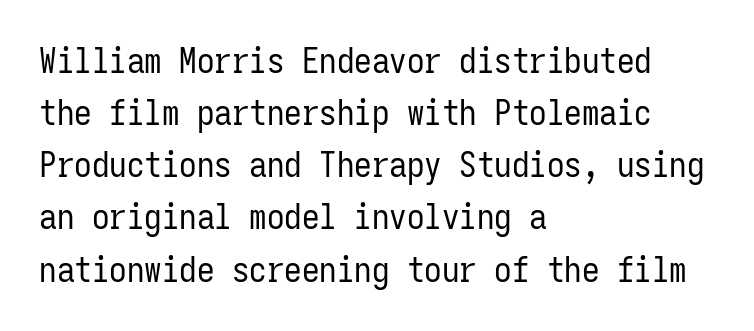
Q: Is the text bold? A: No.
Q: Is the text italic (slanted)? A: No, it is upright.
Q: Is the typeface a serif or a sans-serif typeface? A: Sans-serif.
Q: Is the text underlined? A: No.
Q: How is the paragraph aligned? A: Left-aligned.
Q: Is the spacing between letters normal or unusually wide? A: Normal.
Q: Is the spacing between lines tight, normal or loose? A: Normal.
Q: Width (condensed, normal, or wide)? A: Condensed.
Q: Stroke contrast? A: Low.
Q: x-height? A: Medium.
Q: Monospaced? A: Yes.
